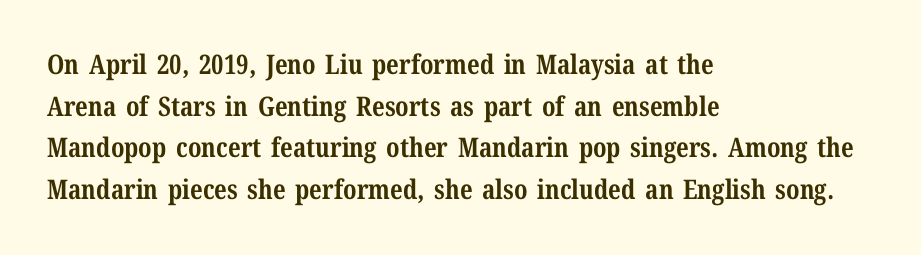
The image shows 27 px bold type, upright; set left-aligned, normal line spacing (1.54x), normal letter spacing, not underlined.
